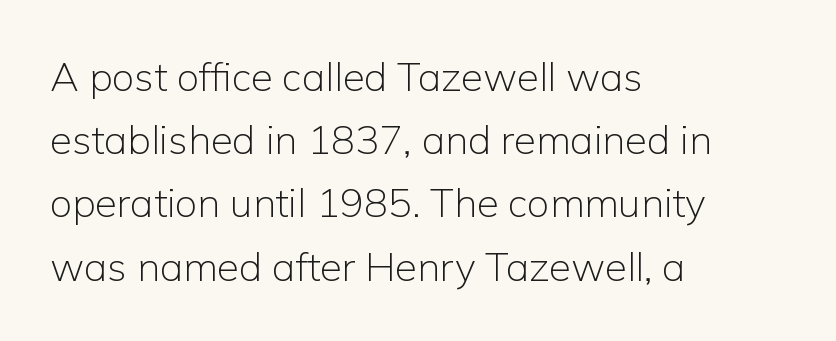
Leading: standard. Caption: standard tracking, unaltered. No letter is thick-stroked: the sample isn't bold. Nothing sits at the stroke ends, so this counts as sans-serif. Every character sits straight up, as roman type does. The passage is arranged the way most books set body copy — flush left.
